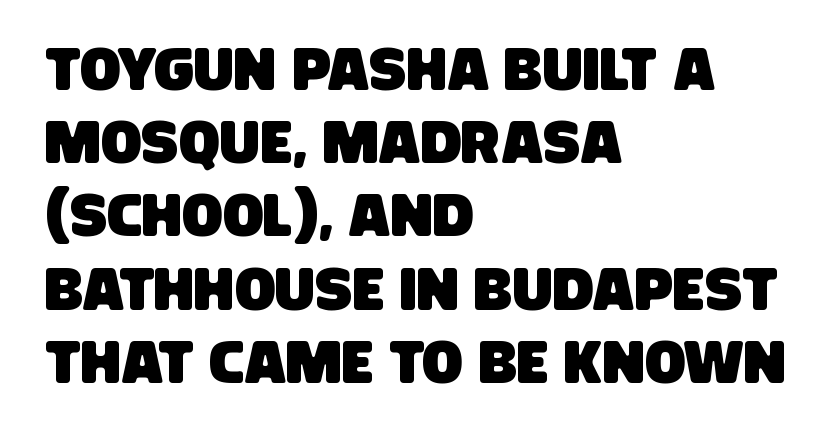
Typeset ragged right — the left edge is the straight one. Looks like regular typesetting: each glyph gets only the width it needs. This rendering employs a face without finishing strokes, i.e., a sans-serif. Descender tails drop into unmarked territory. The rendering keeps characters at their native spacing.
